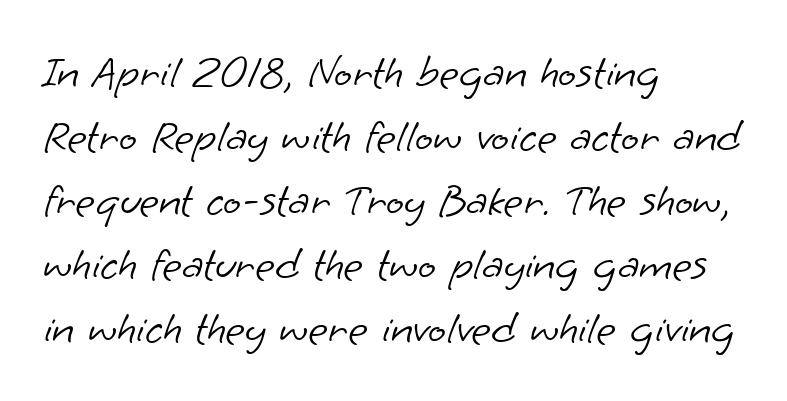
Leading: standard. The area under the type is left untouched. This rendering uses left alignment, leaving the right contour irregular. Tracking here is standard; glyphs follow each other at the usual distance. Here the designer chose a conventional face with non-uniform glyph widths.
